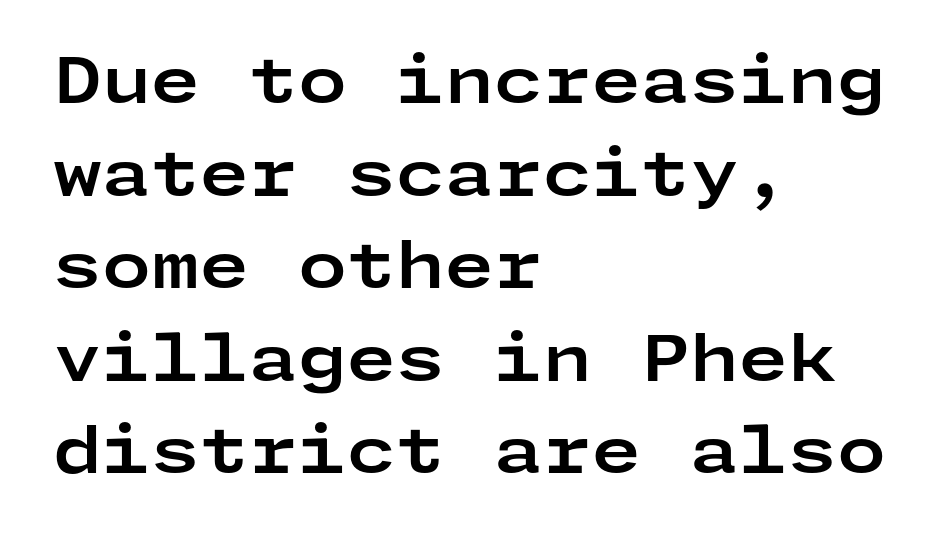
A dark, heavy texture on the line: the type is bold. Quick note: not italic, upright. All the whitespace from short lines collects on the right. Look at the tracking — it's just the regular setting, nothing added. Letters rest on an invisible, unmarked baseline. How would I describe the line gaps? Plain and ordinary.
